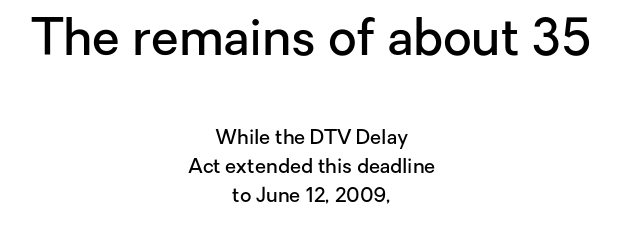
The image shows 50 px semibold sans-serif type, upright; set centered, normal line spacing (1.45x), normal letter spacing, not underlined; the first (top) block is 2.5x larger; low stroke contrast and a medium x-height.
